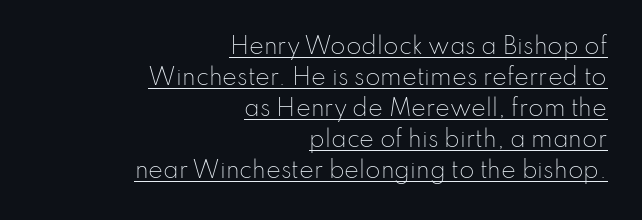
Q: Is the text bold? A: No.
Q: Is the text italic (slanted)? A: No, it is upright.
Q: Is the text underlined? A: Yes.
Q: How is the paragraph aligned? A: Right-aligned.
Q: Is the spacing between letters normal or unusually wide? A: Normal.
Q: Is the spacing between lines tight, normal or loose? A: Normal.
